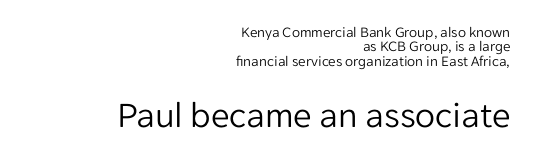
Q: Is the text bold? A: No.
Q: Is the text italic (slanted)? A: No, it is upright.
Q: Is the typeface a serif or a sans-serif typeface? A: Sans-serif.
Q: Is the text underlined? A: No.
Q: How is the paragraph aligned? A: Right-aligned.
Q: Is the spacing between letters normal or unusually wide? A: Normal.
Q: Is the spacing between lines tight, normal or loose? A: Tight.
Q: Which block of text is set in a larger size, the first (top) or the second (bottom)? A: The second (bottom) one.
Q: Width (condensed, normal, or wide)? A: Normal.
Q: Stroke contrast? A: Low.
Q: x-height? A: Medium.
Q: Monospaced? A: No.
